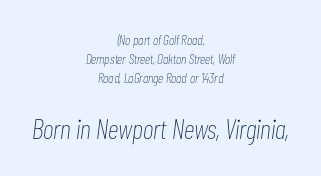
The foot of each line stays bare and open. In CSS terms this would be text-align: center. Nothing unusual about the tracking: characters are spaced as the font intends. Italic: yes, the glyphs are oblique. Proportional: the letters do not fall into vertical columns.
